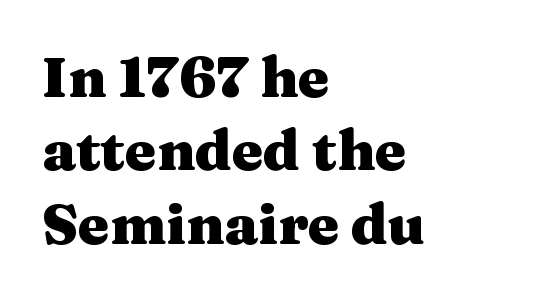
Q: Is the text bold? A: Yes.
Q: Is the text italic (slanted)? A: No, it is upright.
Q: Is the typeface a serif or a sans-serif typeface? A: Serif.
Q: Is the text underlined? A: No.
Q: How is the paragraph aligned? A: Left-aligned.
Q: Is the spacing between letters normal or unusually wide? A: Normal.
Q: Is the spacing between lines tight, normal or loose? A: Normal.
Q: Width (condensed, normal, or wide)? A: Wide.
Q: Stroke contrast? A: Medium.
Q: x-height? A: Medium.
Q: Monospaced? A: No.
